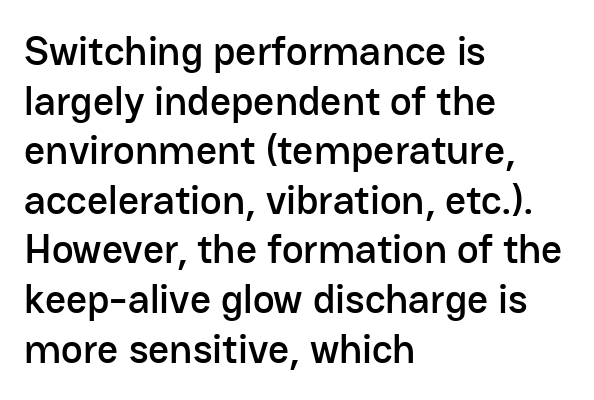
Q: Is the text italic (slanted)? A: No, it is upright.
Q: Is the typeface a serif or a sans-serif typeface? A: Sans-serif.
Q: Is the text underlined? A: No.
Q: How is the paragraph aligned? A: Left-aligned.
Q: Is the spacing between letters normal or unusually wide? A: Normal.
Q: Width (condensed, normal, or wide)? A: Normal.
Q: Stroke contrast? A: Low.
Q: x-height? A: Medium.
Q: Monospaced? A: No.
